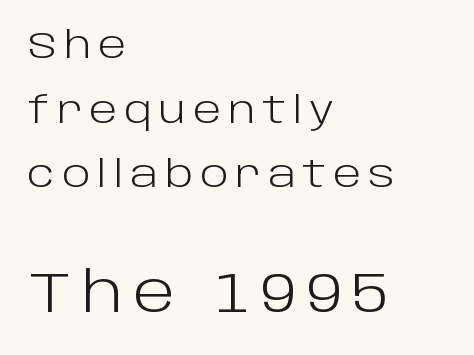
The image shows 56 px light sans-serif type, upright; set left-aligned, line spacing 1.75x, not underlined; the second (bottom) block is 1.51x larger; low stroke contrast and a large x-height.
